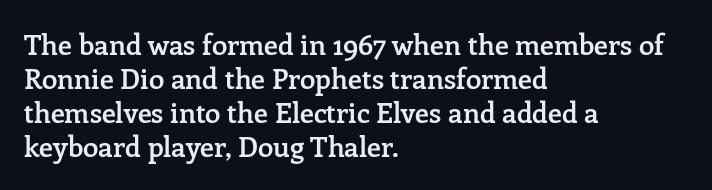
A clean baseline with only descenders dipping below it. The line texture is even and compact thanks to regular tracking. Is the type bold? Partly — it's a semibold, heavier than regular but not fully bold. The axis of the letterforms is exactly vertical.
